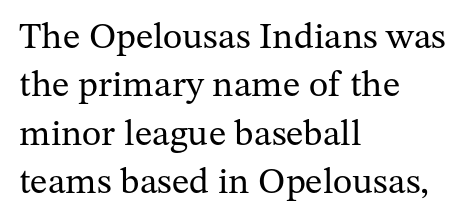
Q: Is the text bold? A: No.
Q: Is the text italic (slanted)? A: No, it is upright.
Q: Is the typeface a serif or a sans-serif typeface? A: Serif.
Q: Is the text underlined? A: No.
Q: How is the paragraph aligned? A: Left-aligned.
Q: Is the spacing between letters normal or unusually wide? A: Normal.
Q: Is the spacing between lines tight, normal or loose? A: Normal.
Q: Width (condensed, normal, or wide)? A: Normal.
Q: Stroke contrast? A: Medium.
Q: x-height? A: Medium.
Q: Monospaced? A: No.
